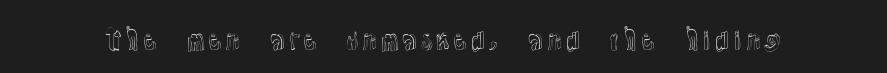
The image shows 26 px text type, upright; set normal letter spacing, not underlined.
